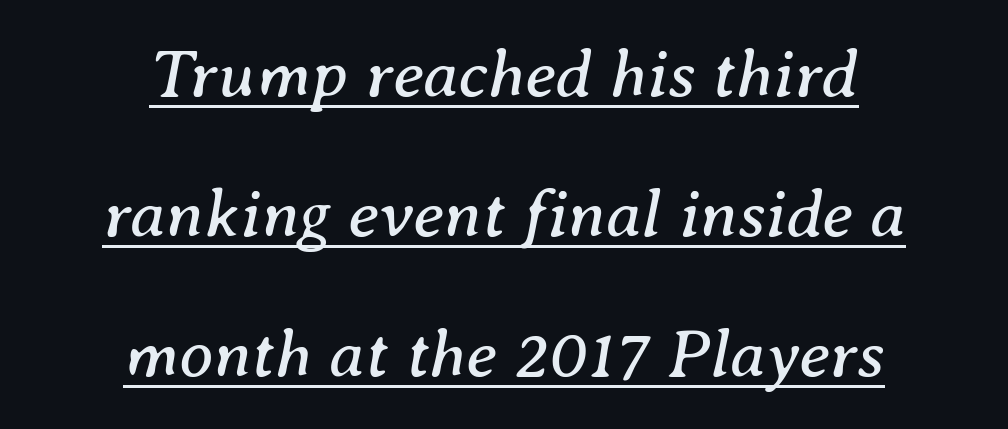
{"serif": "yes", "italic": "yes", "lean": "right", "slant_degrees": 8, "bold": "no", "weight": "regular", "width": "normal", "stroke_contrast": "medium", "x_height": "medium", "monospaced": "no", "underline": "yes", "align": "center", "line_spacing": "loose", "line_spacing_ratio": 2.03, "letter_spacing": "normal", "letter_spacing_em": 0.0, "glyph_px": 69}
